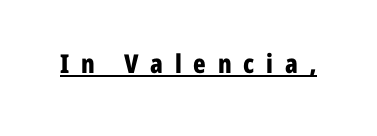
Heavy-handed strokes throughout: this text is bold. Posture: straight, roman, zero tilt. The string is rendered with underlining switched on. The passage shown has open, widely tracked lettering throughout.
